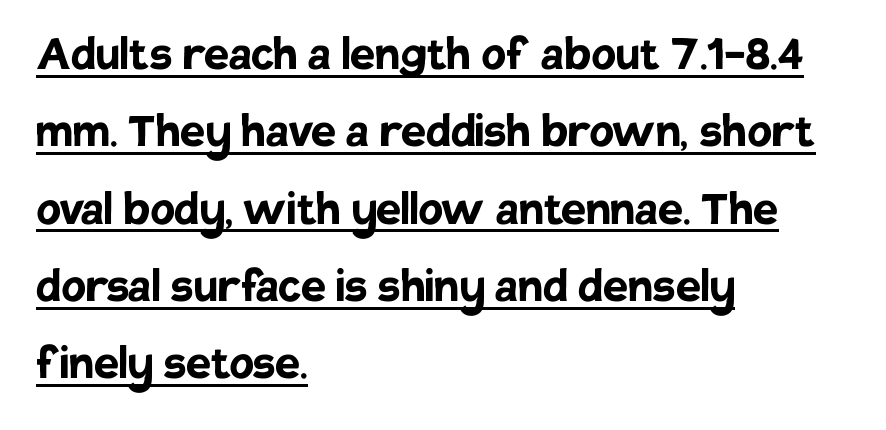
The image shows 56 px semibold sans-serif type, upright; set left-aligned, normal line spacing (1.38x), normal letter spacing, underlined; low stroke contrast and a large x-height.
